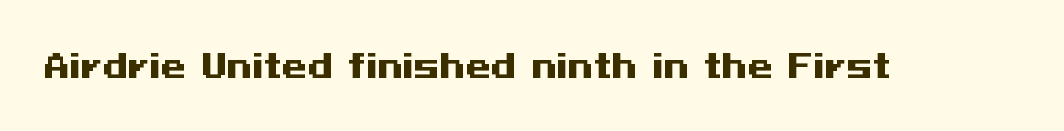
Q: Is the text bold? A: Yes.
Q: Is the text italic (slanted)? A: No, it is upright.
Q: Is the typeface a serif or a sans-serif typeface? A: Sans-serif.
Q: Is the text underlined? A: No.
Q: Is the spacing between letters normal or unusually wide? A: Normal.
Q: Width (condensed, normal, or wide)? A: Wide.
Q: Stroke contrast? A: Medium.
Q: x-height? A: Medium.
